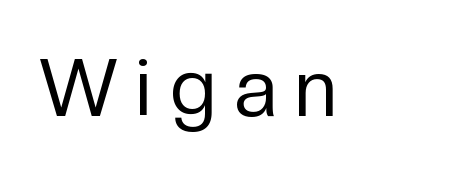
Compared with a typical body face, this is equally light or lighter still. Anything drawn beneath the words? Only blank space. The text was rendered using a sans face with plain stroke endings. Note the varied advance widths — an 'i' is clearly narrower than an 'm'. What stands out about the letter spacing? Its width — letters are far apart.
